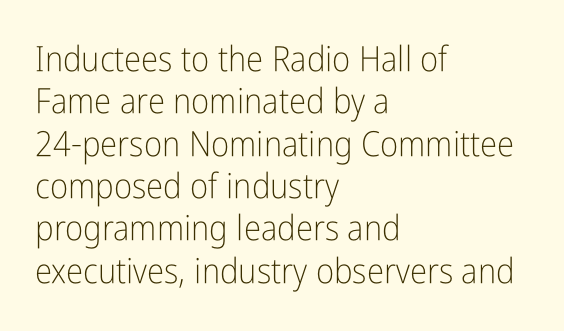
Letters have the restrained weight of plain body copy at most. Plain, unruled lines of type. The gaps between neighbouring characters are ordinary and unremarkable. The face used here is proportionally spaced, like ordinary book or web type.
